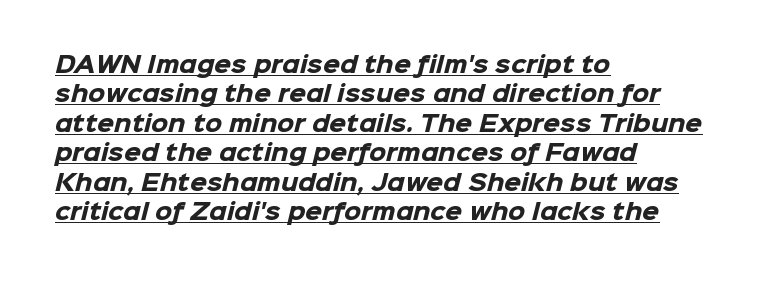
{"bold": "yes", "underline": "yes", "align": "left", "line_spacing": "normal", "line_spacing_ratio": 1.34, "letter_spacing": "normal", "letter_spacing_em": 0.0, "glyph_px": 22}
